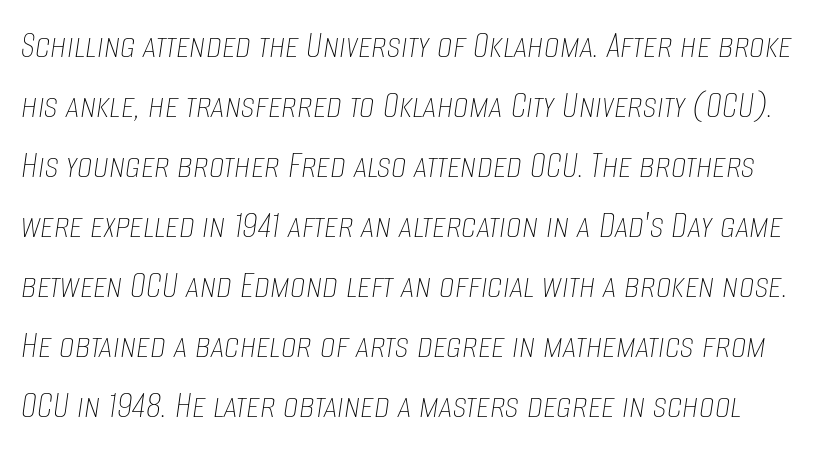
Q: Is the text bold? A: No.
Q: Is the text italic (slanted)? A: Yes, it leans right by about 8 degrees.
Q: Is the text underlined? A: No.
Q: Is the spacing between letters normal or unusually wide? A: Normal.
Q: Is the spacing between lines tight, normal or loose? A: Normal.
Q: Width (condensed, normal, or wide)? A: Condensed.
Q: Stroke contrast? A: Low.
Q: x-height? A: Large.
Q: Monospaced? A: No.
